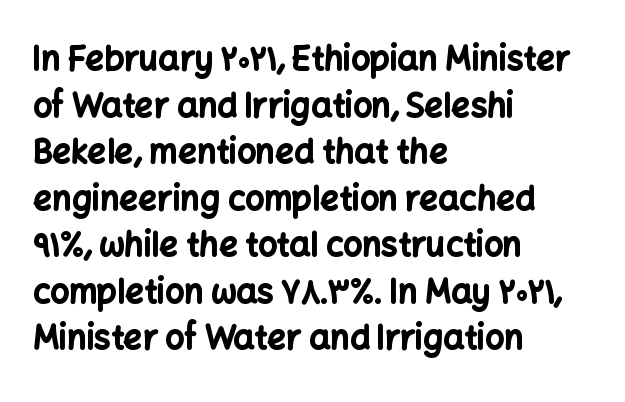
Q: Is the text bold? A: Yes.
Q: Is the text italic (slanted)? A: No, it is upright.
Q: Is the typeface a serif or a sans-serif typeface? A: Sans-serif.
Q: Is the text underlined? A: No.
Q: How is the paragraph aligned? A: Left-aligned.
Q: Is the spacing between letters normal or unusually wide? A: Normal.
Q: Is the spacing between lines tight, normal or loose? A: Normal.
Q: Width (condensed, normal, or wide)? A: Normal.
Q: Stroke contrast? A: Low.
Q: x-height? A: Medium.
Q: Monospaced? A: No.
